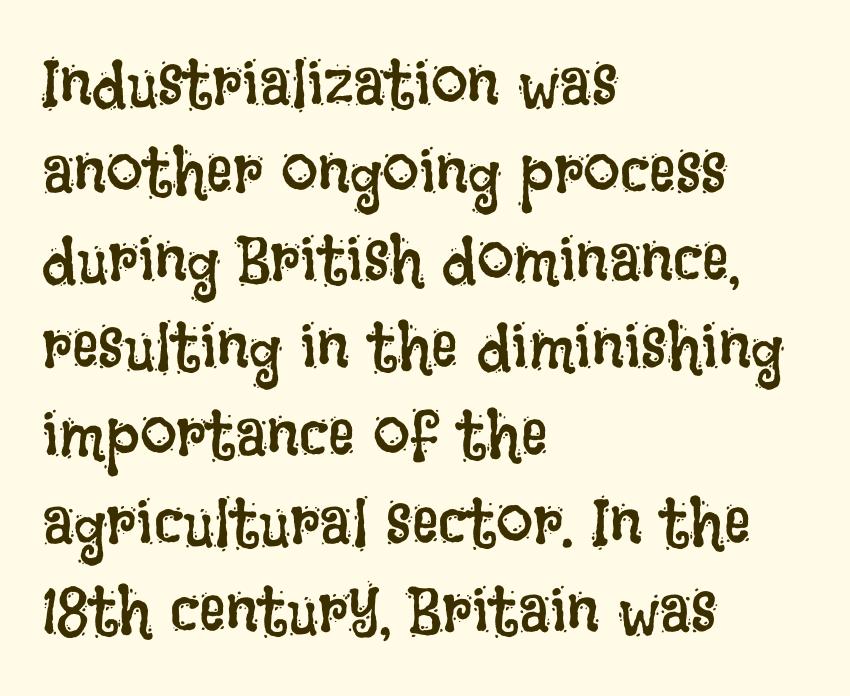
Each stroke keeps to a modest, everyday thickness or less. Compared with typical body copy, the letter spacing here is the same. This is roman type, the default non-slanted kind. Does the copy run flush right? No — it runs flush left. Each letter keeps its own natural width here, so spacing adapts to shape.
